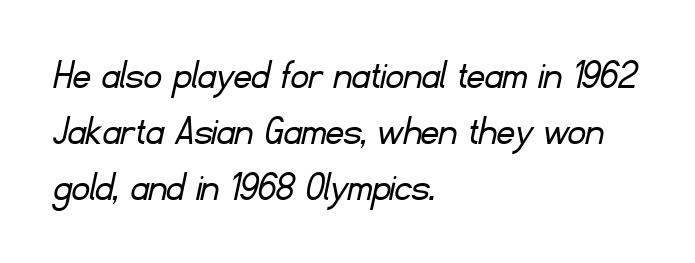
This rendering uses left alignment, leaving the right contour irregular. The gap between lines stays unmarked. The face used here is proportionally spaced, like ordinary book or web type. Honestly, the letter spacing is just normal — you wouldn't notice it. These lines are composed in type without serifs. Interline gaps are of average width in this sample.
